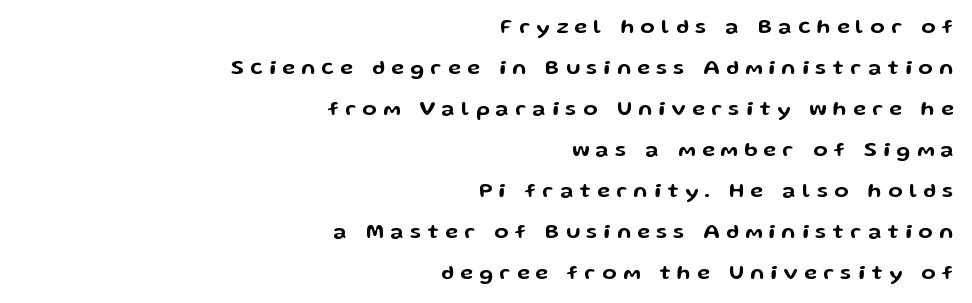
Q: Is the text italic (slanted)? A: No, it is upright.
Q: Is the text underlined? A: No.
Q: How is the paragraph aligned? A: Right-aligned.
Q: Is the spacing between letters normal or unusually wide? A: Unusually wide.
Q: Is the spacing between lines tight, normal or loose? A: Loose.
